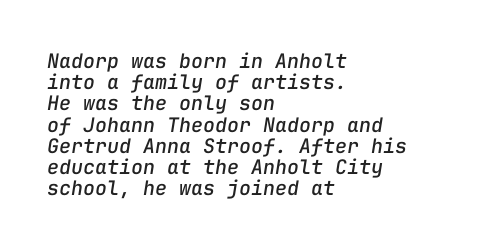
Q: Is the text italic (slanted)? A: Yes, it leans right by about 9 degrees.
Q: Is the text underlined? A: No.
Q: How is the paragraph aligned? A: Left-aligned.
Q: Is the spacing between letters normal or unusually wide? A: Normal.
Q: Is the spacing between lines tight, normal or loose? A: Tight.
